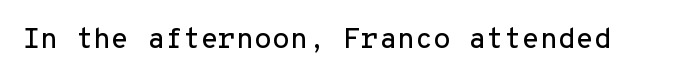
Q: Is the text italic (slanted)? A: No, it is upright.
Q: Is the typeface a serif or a sans-serif typeface? A: Sans-serif.
Q: Is the text underlined? A: No.
Q: Is the spacing between letters normal or unusually wide? A: Normal.
Q: Width (condensed, normal, or wide)? A: Normal.
Q: Stroke contrast? A: Low.
Q: x-height? A: Medium.
Q: Monospaced? A: Yes.
